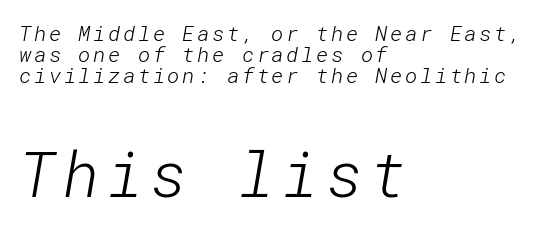
The image shows 62 px light sans-serif type; set left-aligned, tight line spacing (1.0x), not underlined; the second (bottom) block is 2.95x larger; low stroke contrast and a medium x-height.
